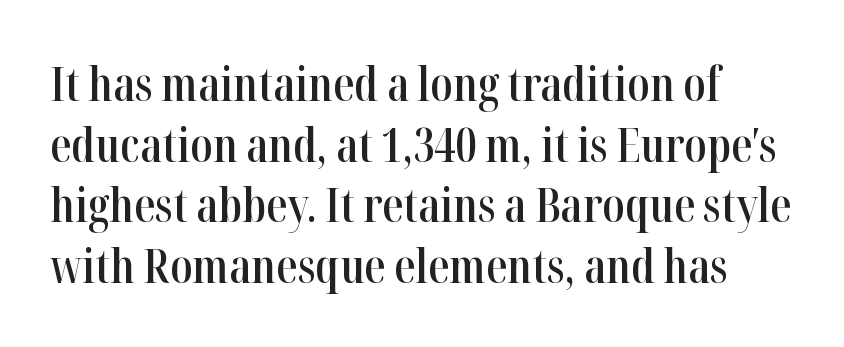
Plain, unruled lines of type. A fair bit of extra ink — the face is semibold, not bold. The axis of the letterforms is exactly vertical. A normal amount of white space separates one row of letters from the next. The designer went with a serif here, giving each stem small feet.
